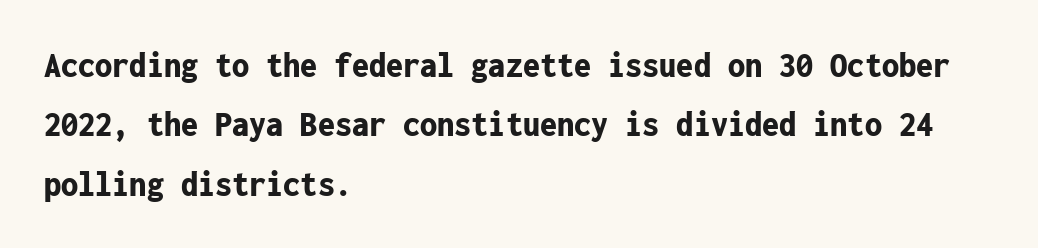
Q: Is the text bold? A: Yes.
Q: Is the text italic (slanted)? A: No, it is upright.
Q: Is the typeface a serif or a sans-serif typeface? A: Sans-serif.
Q: Is the text underlined? A: No.
Q: How is the paragraph aligned? A: Left-aligned.
Q: Is the spacing between letters normal or unusually wide? A: Normal.
Q: Is the spacing between lines tight, normal or loose? A: Normal.
Q: Width (condensed, normal, or wide)? A: Condensed.
Q: Stroke contrast? A: Low.
Q: x-height? A: Medium.
Q: Monospaced? A: Yes.
